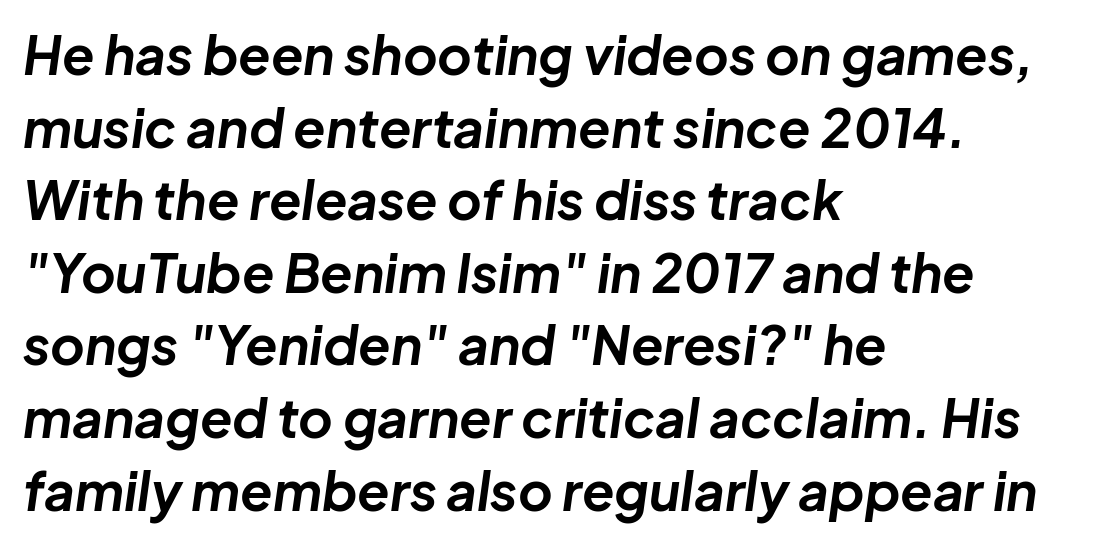
{"italic": "yes", "lean": "right", "slant_degrees": 8, "bold": "yes", "weight": "bold", "width": "normal", "stroke_contrast": "low", "x_height": "medium", "monospaced": "no", "underline": "no", "align": "left", "line_spacing": "normal", "line_spacing_ratio": 1.37, "letter_spacing": "normal", "letter_spacing_em": 0.0, "glyph_px": 53}
